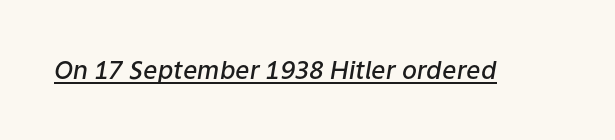
Spacing between characters is what you'd get straight out of the box. This is underlined copy, the kind a proofreader might mark for attention. This is oblique type, the kind used for emphasis or titles. This is the in-between weight designers call semibold or demi.
